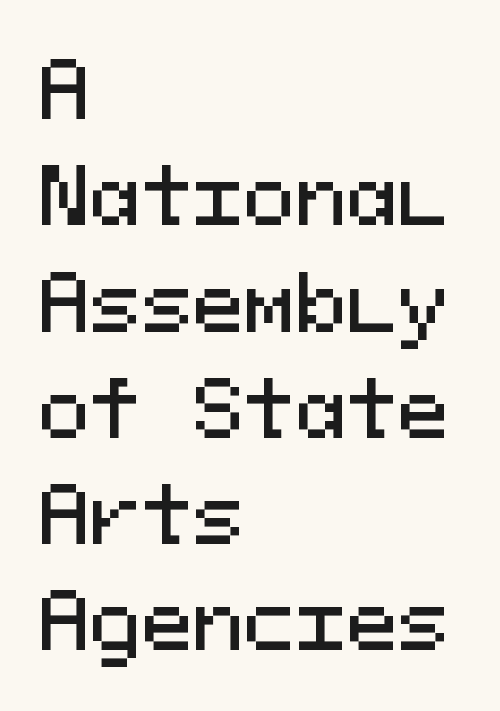
Q: Is the text italic (slanted)? A: No, it is upright.
Q: Is the typeface a serif or a sans-serif typeface? A: Sans-serif.
Q: Is the text underlined? A: No.
Q: How is the paragraph aligned? A: Left-aligned.
Q: Is the spacing between letters normal or unusually wide? A: Normal.
Q: Is the spacing between lines tight, normal or loose? A: Normal.
Q: Width (condensed, normal, or wide)? A: Normal.
Q: Stroke contrast? A: Medium.
Q: x-height? A: Medium.
Q: Monospaced? A: Yes.
